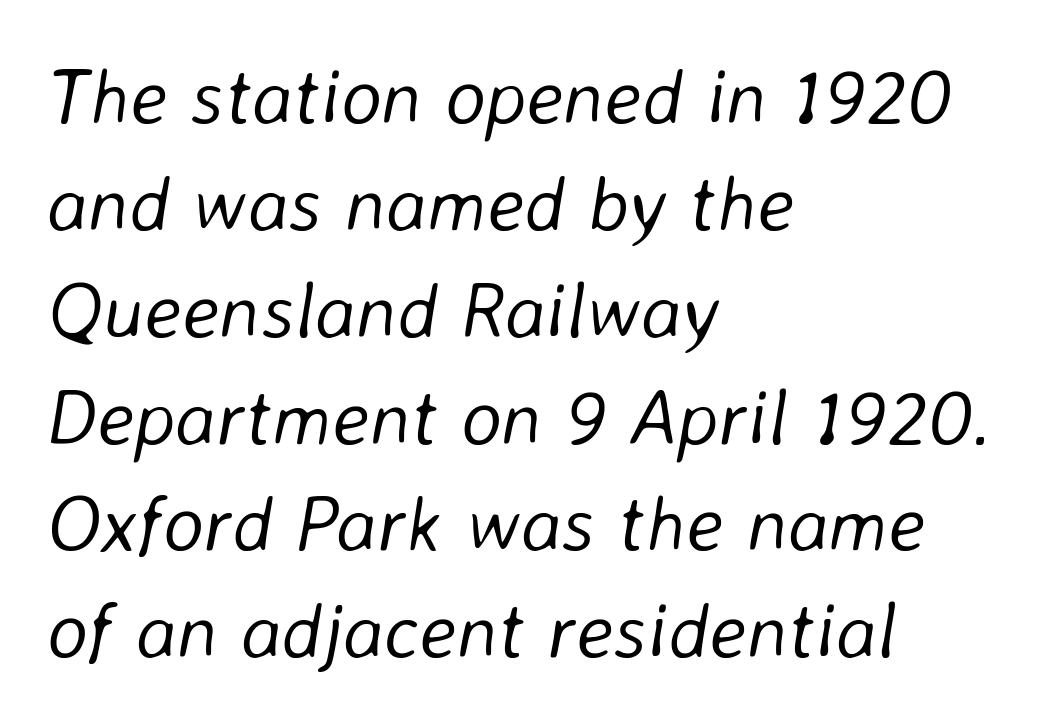
The image shows 78 px light type, italic (leaning right); set left-aligned, normal line spacing (1.37x), normal letter spacing, not underlined; low stroke contrast and a medium x-height.
